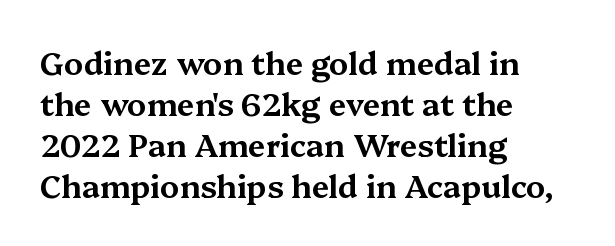
Each letter keeps its own natural width here, so spacing adapts to shape. These lines stack with their left ends in a neat column. The vertical gap from one line to the next is medium. Upright lettering throughout.
